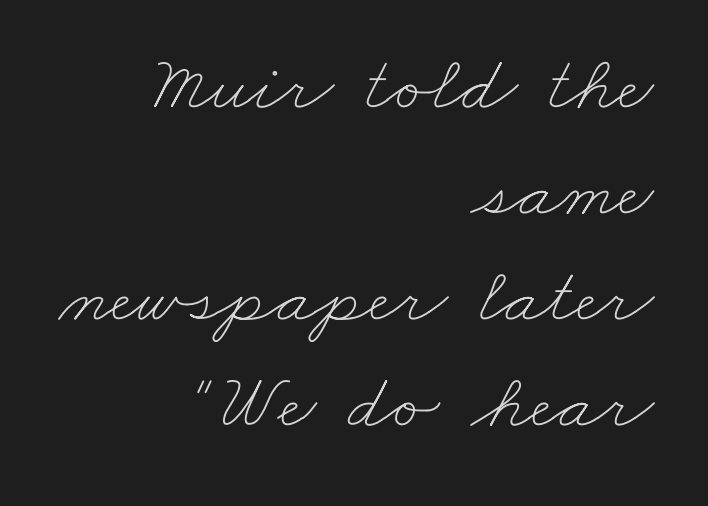
{"bold": "no", "weight": "thin", "width": "wide", "stroke_contrast": "low", "x_height": "small", "monospaced": "no", "underline": "no", "align": "right", "line_spacing": "normal", "line_spacing_ratio": 1.34, "letter_spacing": "normal", "letter_spacing_em": 0.0, "glyph_px": 79}
